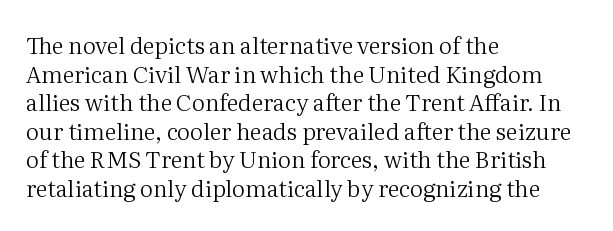
Q: Is the text bold? A: No.
Q: Is the text italic (slanted)? A: No, it is upright.
Q: Is the text underlined? A: No.
Q: How is the paragraph aligned? A: Left-aligned.
Q: Is the spacing between letters normal or unusually wide? A: Normal.
